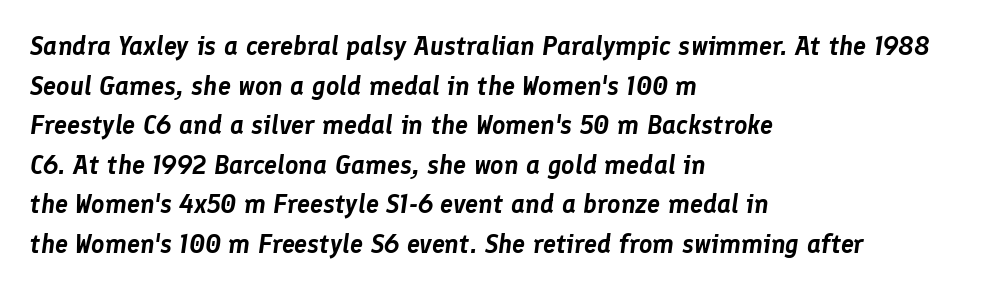
The image shows 26 px text type, italic (leaning right); set left-aligned, normal line spacing (1.52x), normal letter spacing, not underlined.
